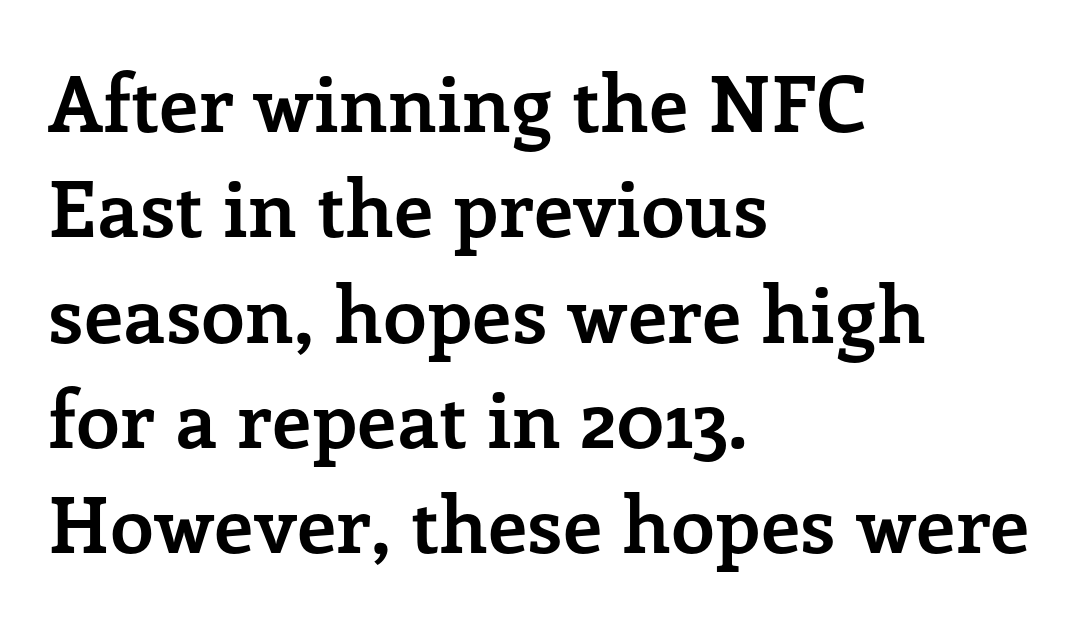
A classic flush-left, rag-right setting is used for this passage. This sample uses a serif face. Spacing verdict: proportional, widths tailored to each character. This is heavy type, rendered in bold.
